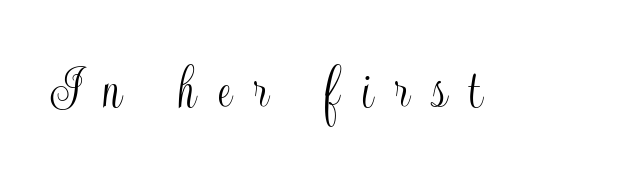
The image shows 62 px condensed type; set unusually wide letter spacing (+0.36 em), not underlined; a small x-height.
